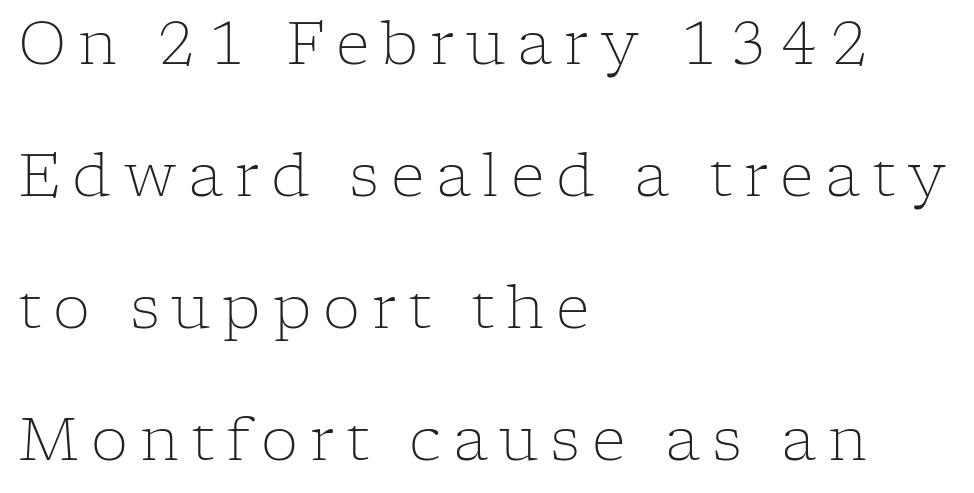
{"serif": "yes", "italic": "no", "bold": "no", "weight": "light", "width": "normal", "stroke_contrast": "low", "x_height": "medium", "monospaced": "no", "underline": "no", "align": "left", "line_spacing": "loose", "line_spacing_ratio": 2.24, "letter_spacing": "wide", "letter_spacing_em": 0.2, "glyph_px": 59}
